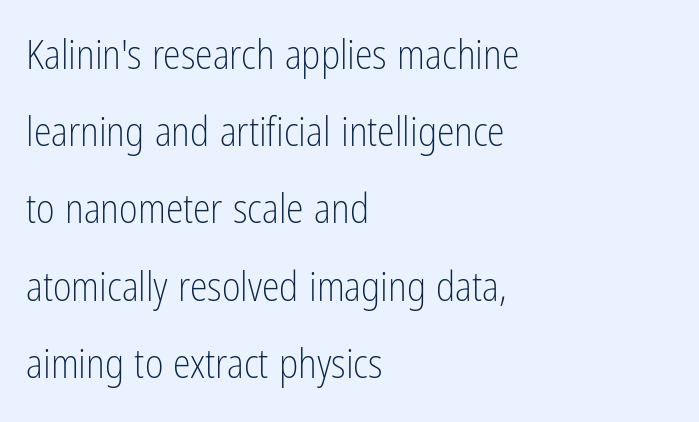
{"serif": "no", "italic": "no", "bold": "no", "weight": "light", "width": "condensed", "stroke_contrast": "low", "x_height": "medium", "monospaced": "no", "underline": "no", "align": "left", "line_spacing": "loose", "line_spacing_ratio": 1.93, "letter_spacing": "normal", "letter_spacing_em": 0.0, "glyph_px": 40}
